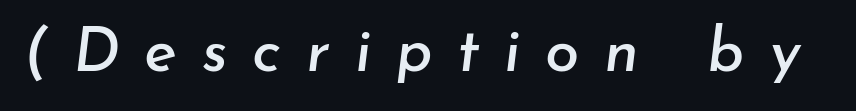
The letters advance in unequal steps, a hallmark of proportional type. Quick note: italic. This sample uses expanded letter spacing, leaving extra air between glyphs. Descenders are the only things crossing below the line.
